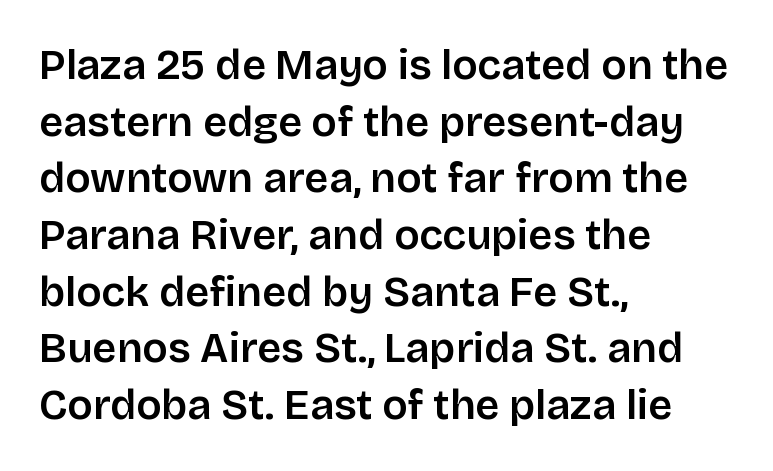
{"serif": "no", "italic": "no", "width": "normal", "stroke_contrast": "low", "x_height": "large", "monospaced": "no", "underline": "no", "align": "left", "line_spacing": "normal", "line_spacing_ratio": 1.35, "letter_spacing": "normal", "letter_spacing_em": 0.0, "glyph_px": 42}
